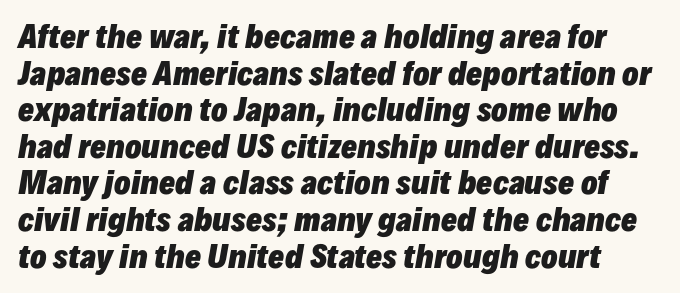
Q: Is the text bold? A: Yes.
Q: Is the text italic (slanted)? A: Yes, it leans right by about 10 degrees.
Q: Is the text underlined? A: No.
Q: Is the spacing between letters normal or unusually wide? A: Normal.
Q: Width (condensed, normal, or wide)? A: Normal.
Q: Stroke contrast? A: Low.
Q: x-height? A: Medium.
Q: Monospaced? A: No.
